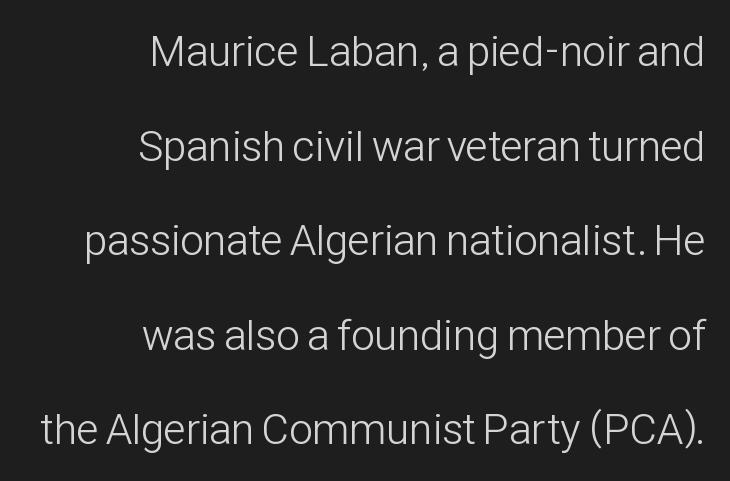
Q: Is the text bold? A: No.
Q: Is the text italic (slanted)? A: No, it is upright.
Q: Is the typeface a serif or a sans-serif typeface? A: Sans-serif.
Q: Is the text underlined? A: No.
Q: How is the paragraph aligned? A: Right-aligned.
Q: Is the spacing between letters normal or unusually wide? A: Normal.
Q: Is the spacing between lines tight, normal or loose? A: Loose.
Q: Width (condensed, normal, or wide)? A: Condensed.
Q: Stroke contrast? A: Low.
Q: x-height? A: Medium.
Q: Monospaced? A: No.
